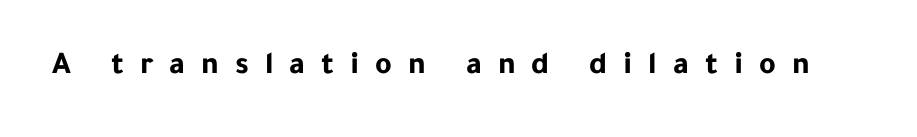
{"serif": "no", "italic": "no", "bold": "yes", "weight": "bold", "width": "normal", "stroke_contrast": "low", "x_height": "medium", "monospaced": "no", "underline": "no", "letter_spacing": "wide", "letter_spacing_em": 0.5, "glyph_px": 32}
